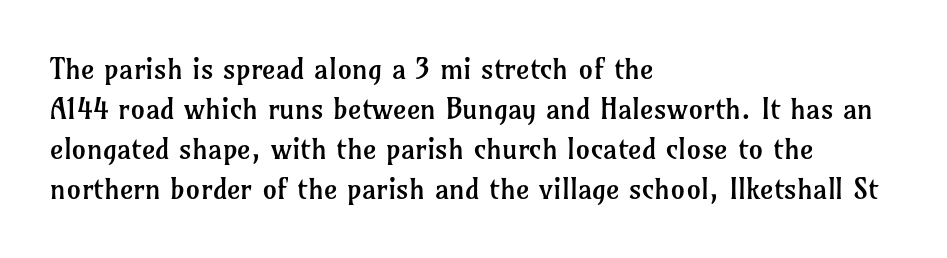
The image shows 29 px regular-weight serif type, upright; set left-aligned, normal line spacing (1.38x), normal letter spacing, not underlined; low stroke contrast and a medium x-height.
